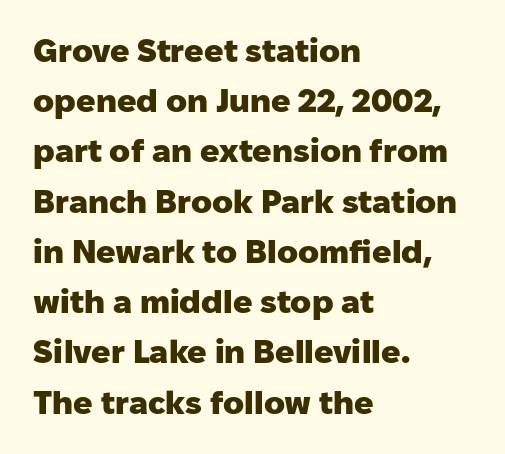
Does the type have serifs? No, each stem ends abruptly. The tracking reads as untouched default to a designer's eye. This sample is left-justified, so line endings fall wherever the words run out. These lines are rendered in a variable-pitch font. Students, observe: this is what conventionally led text looks like.
